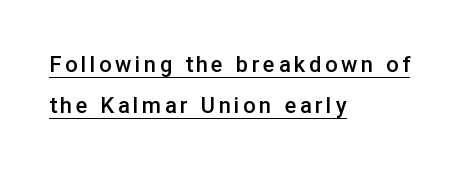
{"italic": "no", "bold": "semi", "underline": "yes", "align": "left", "line_spacing_ratio": 1.88, "glyph_px": 22}
